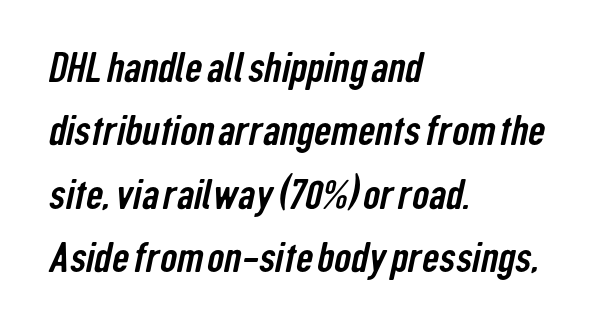
The image shows 42 px condensed sans-serif type; set left-aligned, normal line spacing (1.51x), normal letter spacing, not underlined; low stroke contrast and a medium x-height.
